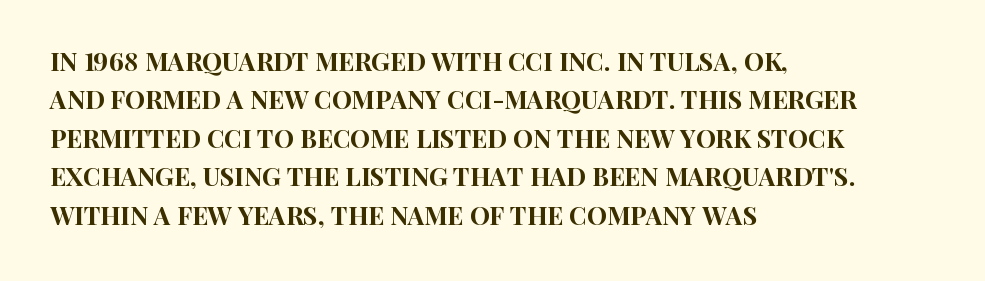
The image shows 25 px text type, upright; set left-aligned, normal line spacing (1.54x), normal letter spacing, not underlined.
